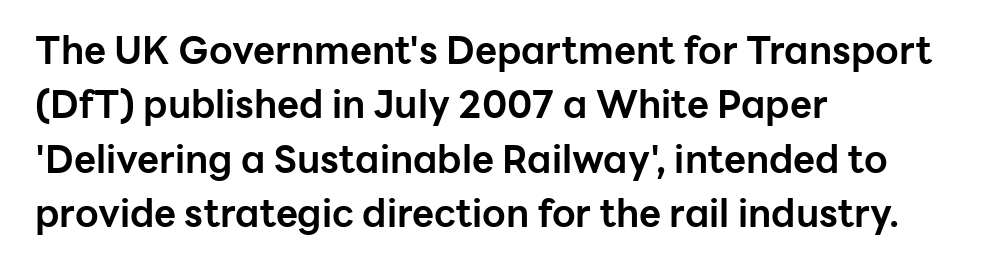
{"serif": "no", "italic": "no", "bold": "yes", "weight": "bold", "width": "normal", "stroke_contrast": "low", "x_height": "medium", "monospaced": "no", "underline": "no", "align": "left", "line_spacing": "normal", "line_spacing_ratio": 1.43, "letter_spacing": "normal", "letter_spacing_em": 0.0, "glyph_px": 38}
